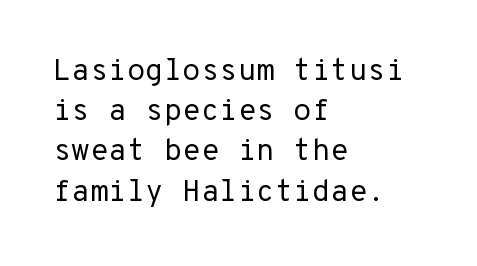
{"serif": "no", "italic": "no", "bold": "no", "weight": "regular", "width": "normal", "stroke_contrast": "low", "x_height": "medium", "monospaced": "yes", "underline": "no", "align": "left", "line_spacing": "normal", "line_spacing_ratio": 1.34, "letter_spacing": "normal", "letter_spacing_em": 0.0, "glyph_px": 30}
